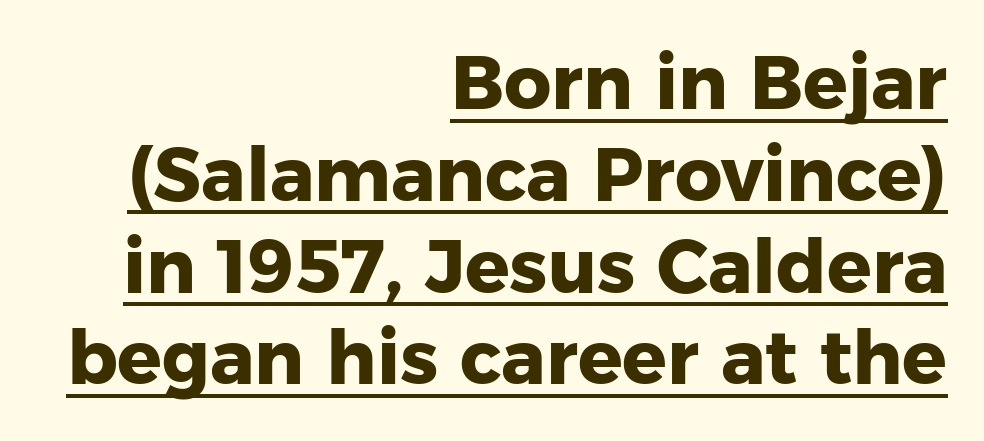
The image shows 74 px heavy sans-serif type, upright; set right-aligned, line spacing 1.24x, normal letter spacing, underlined; low stroke contrast and a medium x-height.
